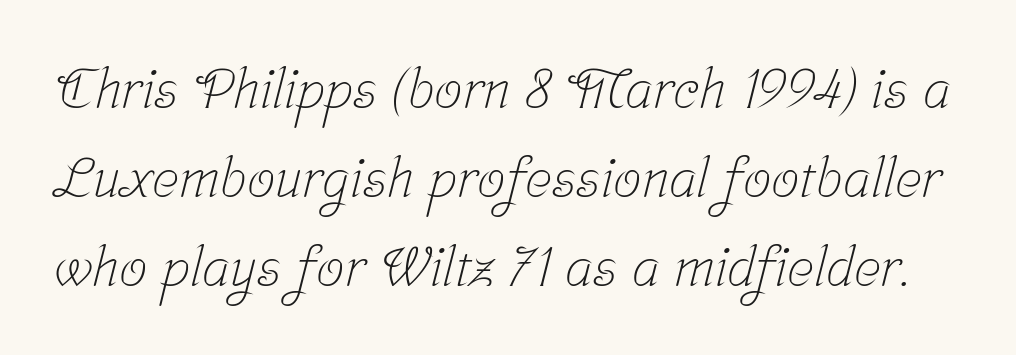
The vertical gap from one line to the next is medium. Just letters on the line, the space beneath them empty. Each letter keeps its own natural width here, so spacing adapts to shape. Little horizontal feet cap the strokes, marking this as serif type. The letterforms sit shoulder to shoulder at normal distance.
